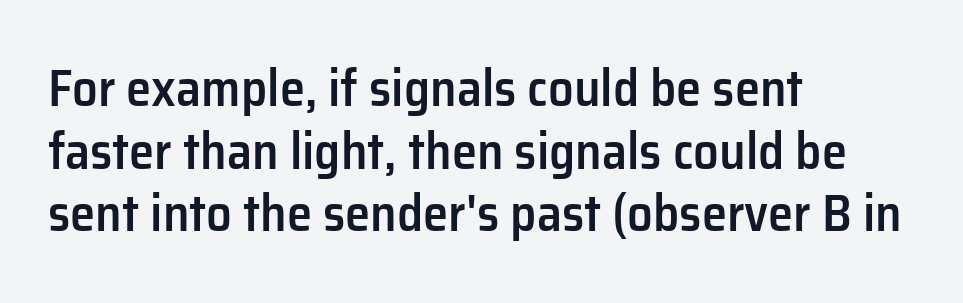
The image shows 51 px semibold sans-serif type, upright; set left-aligned, line spacing 1.23x, normal letter spacing, not underlined; low stroke contrast and a medium x-height.
